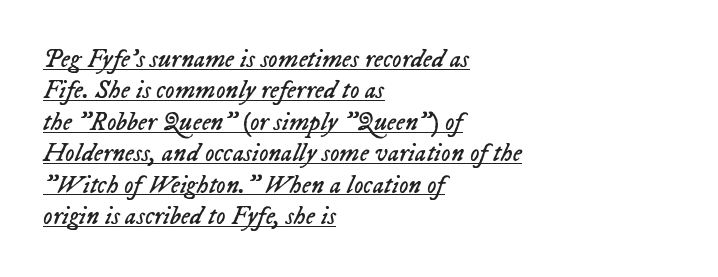
The image shows 26 px text type, italic (leaning right); set left-aligned, line spacing 1.21x, normal letter spacing, underlined.
